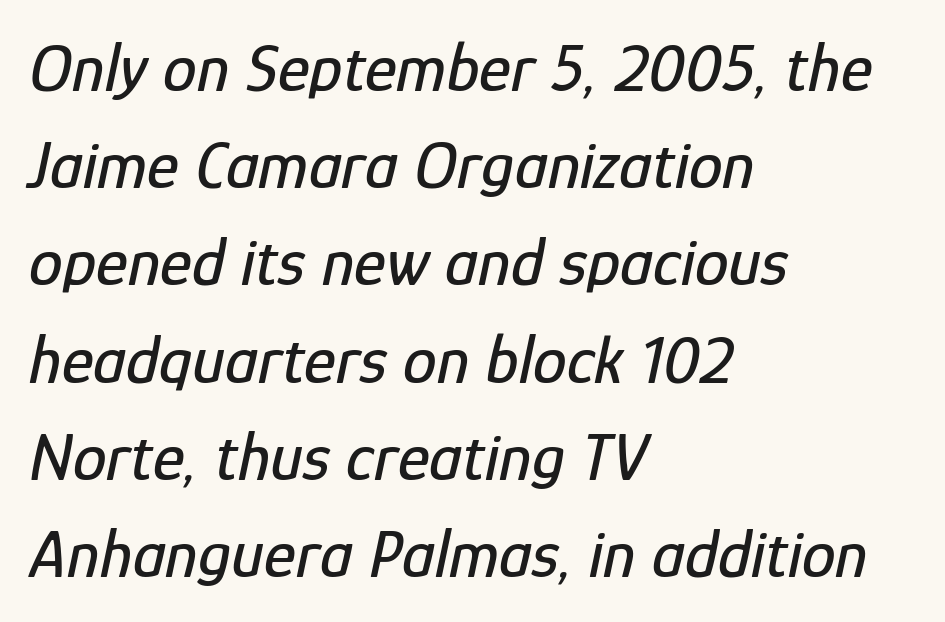
Q: Is the text italic (slanted)? A: Yes, it leans right by about 12 degrees.
Q: Is the text underlined? A: No.
Q: How is the paragraph aligned? A: Left-aligned.
Q: Is the spacing between letters normal or unusually wide? A: Normal.
Q: Is the spacing between lines tight, normal or loose? A: Normal.
Q: Width (condensed, normal, or wide)? A: Condensed.
Q: Stroke contrast? A: Low.
Q: x-height? A: Medium.
Q: Monospaced? A: No.
